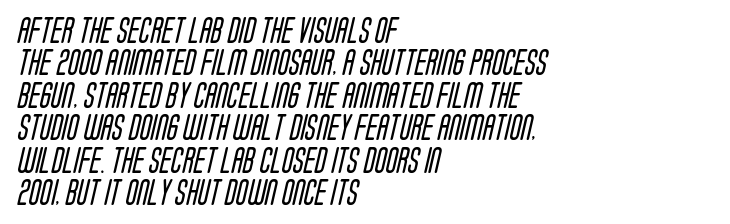
Q: Is the text bold? A: No.
Q: Is the text underlined? A: No.
Q: How is the paragraph aligned? A: Left-aligned.
Q: Is the spacing between letters normal or unusually wide? A: Normal.
Q: Is the spacing between lines tight, normal or loose? A: Normal.
